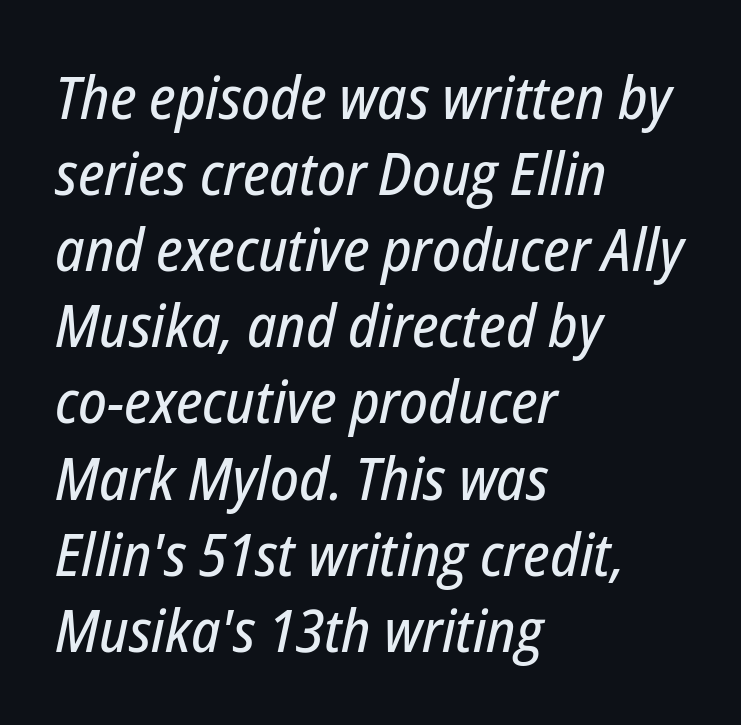
Q: Is the text italic (slanted)? A: Yes, it leans right by about 12 degrees.
Q: Is the text underlined? A: No.
Q: How is the paragraph aligned? A: Left-aligned.
Q: Is the spacing between letters normal or unusually wide? A: Normal.
Q: Is the spacing between lines tight, normal or loose? A: Normal.
Q: Width (condensed, normal, or wide)? A: Condensed.
Q: Stroke contrast? A: Low.
Q: x-height? A: Medium.
Q: Monospaced? A: No.
